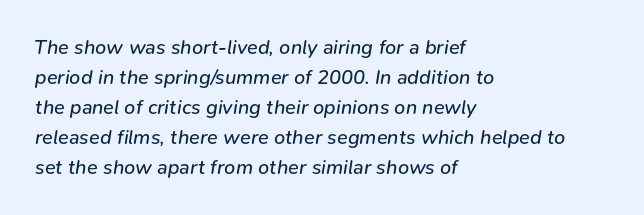
Q: Is the text bold? A: No.
Q: Is the text italic (slanted)? A: Yes, it leans right by about 9 degrees.
Q: Is the text underlined? A: No.
Q: How is the paragraph aligned? A: Left-aligned.
Q: Is the spacing between letters normal or unusually wide? A: Normal.
Q: Is the spacing between lines tight, normal or loose? A: Normal.
